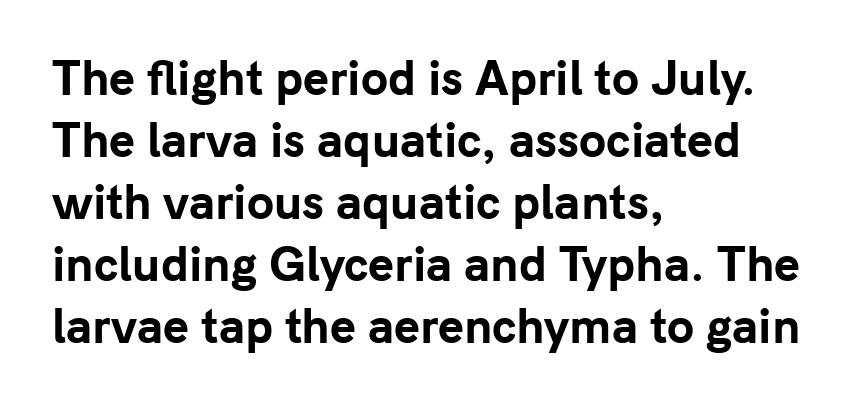
The image shows 44 px bold sans-serif type, upright; set left-aligned, normal line spacing (1.41x), normal letter spacing, not underlined; low stroke contrast and a medium x-height.
